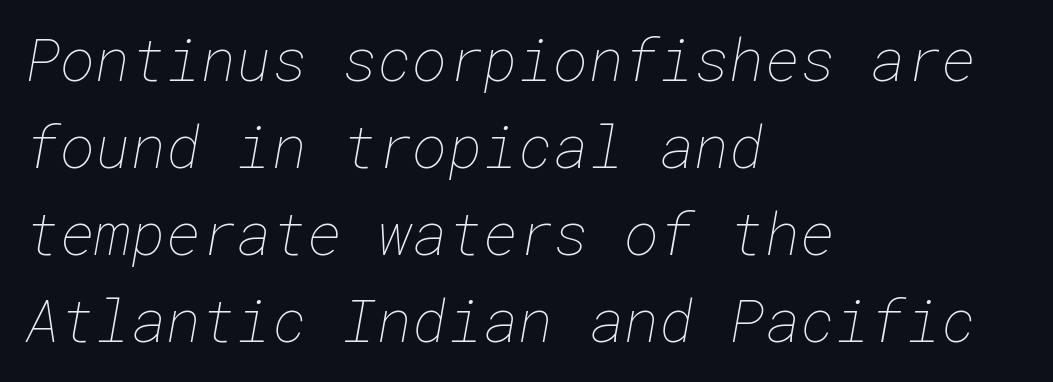
{"bold": "no", "weight": "thin", "width": "normal", "stroke_contrast": "low", "x_height": "medium", "underline": "no", "align": "left", "line_spacing": "normal", "line_spacing_ratio": 1.45, "letter_spacing": "normal", "letter_spacing_em": 0.0, "glyph_px": 60}
